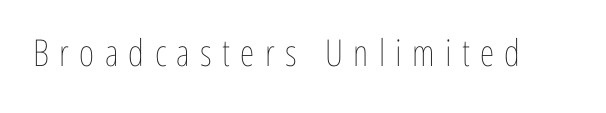
Q: Is the text bold? A: No.
Q: Is the text italic (slanted)? A: No, it is upright.
Q: Is the text underlined? A: No.
Q: Is the spacing between letters normal or unusually wide? A: Unusually wide.
Q: Width (condensed, normal, or wide)? A: Condensed.
Q: Stroke contrast? A: Low.
Q: x-height? A: Medium.
Q: Monospaced? A: No.
